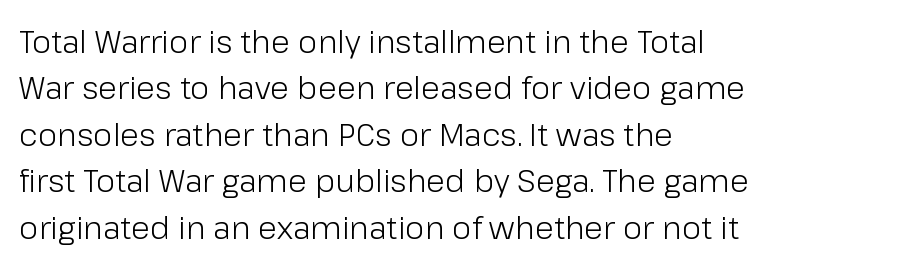
Q: Is the text bold? A: No.
Q: Is the text italic (slanted)? A: No, it is upright.
Q: Is the typeface a serif or a sans-serif typeface? A: Sans-serif.
Q: Is the text underlined? A: No.
Q: How is the paragraph aligned? A: Left-aligned.
Q: Is the spacing between letters normal or unusually wide? A: Normal.
Q: Is the spacing between lines tight, normal or loose? A: Normal.
Q: Width (condensed, normal, or wide)? A: Normal.
Q: Stroke contrast? A: Low.
Q: x-height? A: Medium.
Q: Monospaced? A: No.
